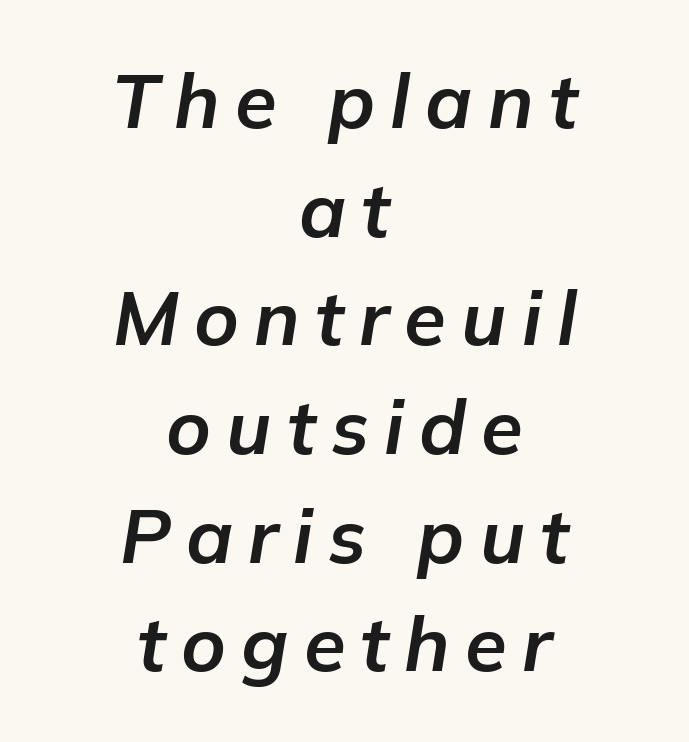
The image shows 76 px bold type, italic (leaning right); set centered, normal line spacing (1.43x), unusually wide letter spacing (+0.2 em), not underlined; low stroke contrast and a medium x-height.
